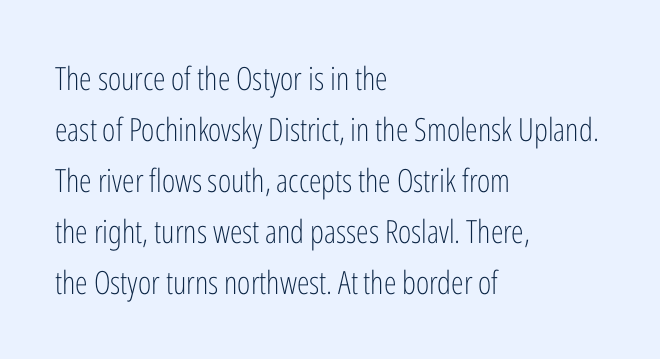
Q: Is the text bold? A: No.
Q: Is the text italic (slanted)? A: No, it is upright.
Q: Is the typeface a serif or a sans-serif typeface? A: Sans-serif.
Q: Is the text underlined? A: No.
Q: How is the paragraph aligned? A: Left-aligned.
Q: Is the spacing between letters normal or unusually wide? A: Normal.
Q: Is the spacing between lines tight, normal or loose? A: Normal.
Q: Width (condensed, normal, or wide)? A: Condensed.
Q: Stroke contrast? A: Low.
Q: x-height? A: Medium.
Q: Monospaced? A: No.
